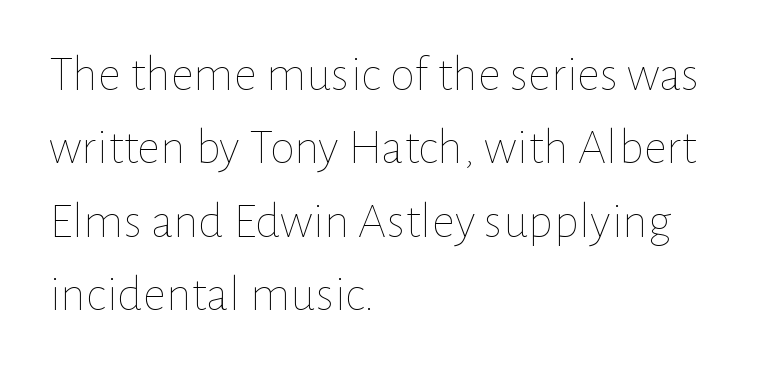
Is there any slant? The stems are plumb. Short note: letters normally spaced. This sample is left-justified, so line endings fall wherever the words run out. The typeface has the unassuming heft of standard copy or less. Varying glyph widths throughout — classic text-font behaviour. These lines sit exactly where default settings would place them.
